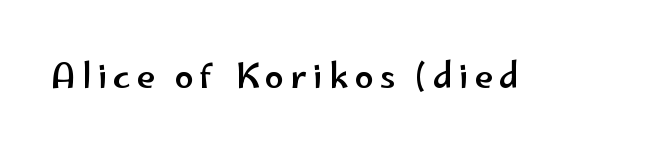
{"serif": "no", "italic": "no", "width": "wide", "stroke_contrast": "low", "x_height": "small", "monospaced": "no", "underline": "no", "glyph_px": 34}
